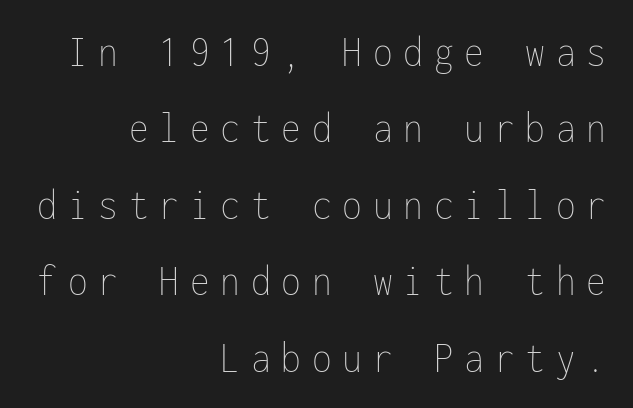
Honestly, the row spacing looks completely unremarkable. The axis of the letterforms is exactly vertical. The passage is arranged like a letterhead date or caption credit — flush right. The letters march in equal steps, a hallmark of fixed-pitch type.
